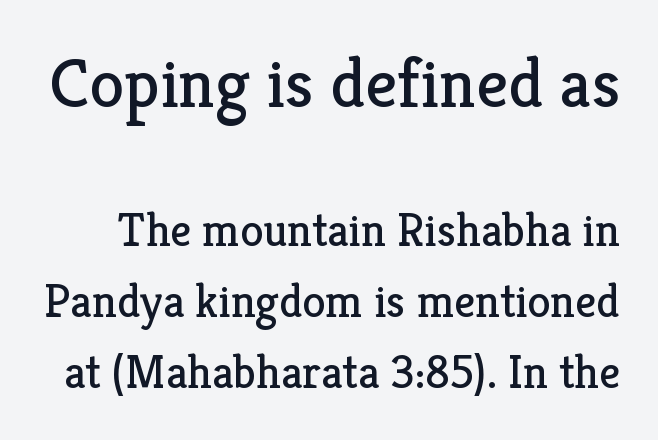
The image shows 70 px regular-weight serif type, upright; set normal line spacing (1.51x), normal letter spacing, not underlined; the first (top) block is 1.49x larger; low stroke contrast and a medium x-height.
